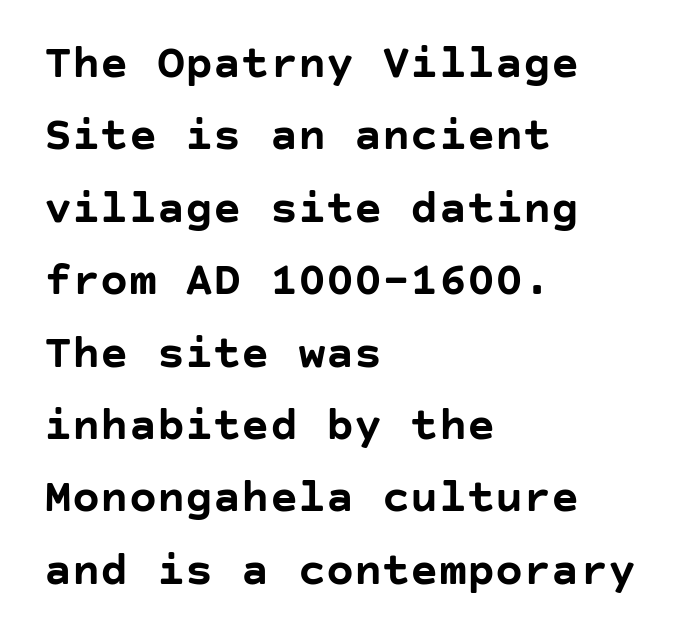
Each letter's strokes conclude bluntly, with no projecting serifs. The lines sit at an ordinary, default distance from one another. The rendering uses a bold face; every stroke is thick and dark. Look at the tracking — it's just the regular setting, nothing added. The compositor pushed each line to the left boundary.
